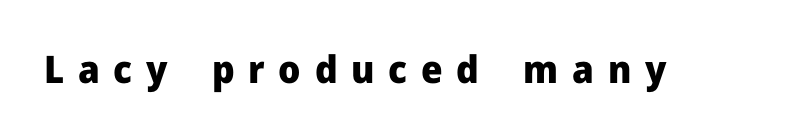
{"serif": "no", "italic": "no", "bold": "yes", "weight": "heavy", "width": "normal", "stroke_contrast": "low", "x_height": "medium", "monospaced": "no", "underline": "no", "letter_spacing": "wide", "letter_spacing_em": 0.36, "glyph_px": 38}
